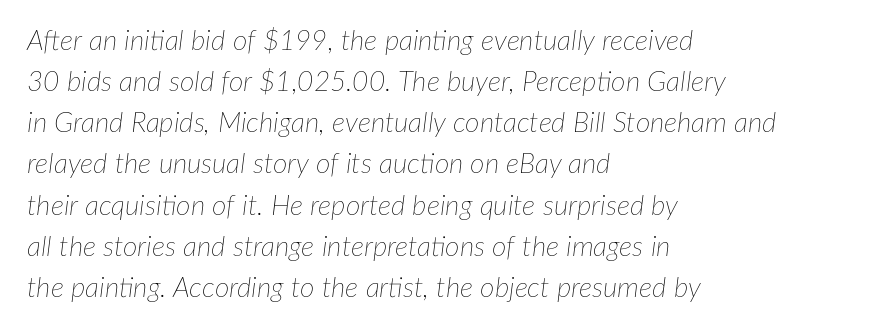
No letter is thick-stroked: the sample isn't bold. Teacher's note: observe the even left margin — that is flush-left alignment. The whole block is typeset with a tilt. Each letter keeps its own natural width here, so spacing adapts to shape. Normally led — the rows are evenly, conventionally spaced.
